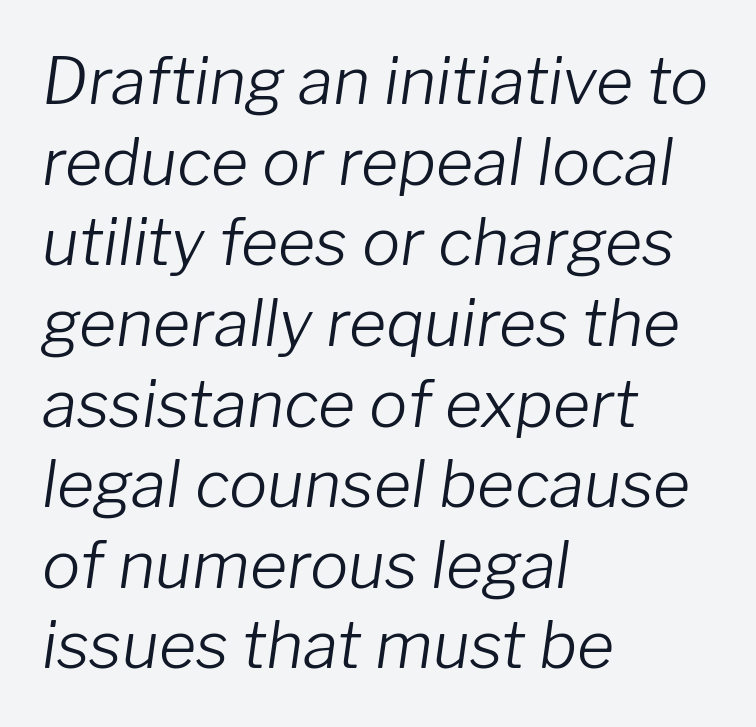
Q: Is the text bold? A: No.
Q: Is the text italic (slanted)? A: Yes, it leans right by about 8 degrees.
Q: Is the text underlined? A: No.
Q: How is the paragraph aligned? A: Left-aligned.
Q: Is the spacing between letters normal or unusually wide? A: Normal.
Q: Is the spacing between lines tight, normal or loose? A: Normal.
Q: Width (condensed, normal, or wide)? A: Normal.
Q: Stroke contrast? A: Low.
Q: x-height? A: Medium.
Q: Monospaced? A: No.
